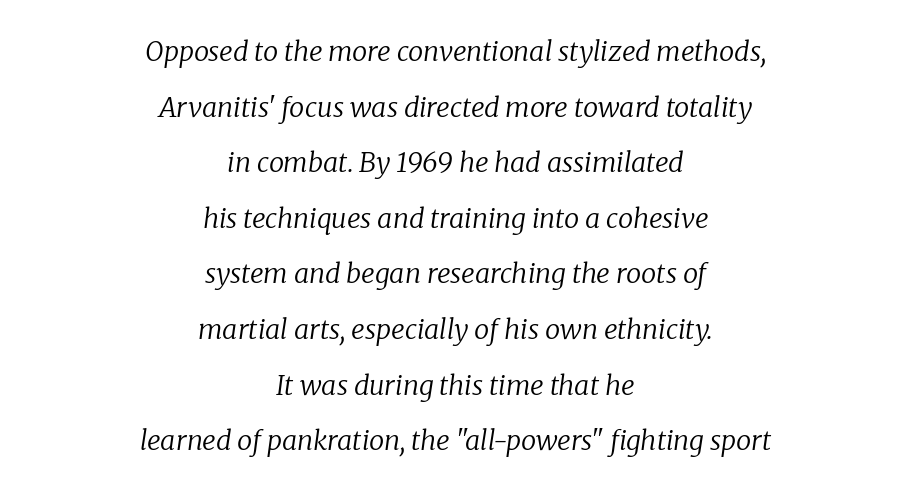
{"italic": "yes", "lean": "right", "slant_degrees": 8, "bold": "no", "underline": "no", "align": "center", "line_spacing": "loose", "line_spacing_ratio": 2.06, "letter_spacing": "normal", "letter_spacing_em": 0.0, "glyph_px": 27}
